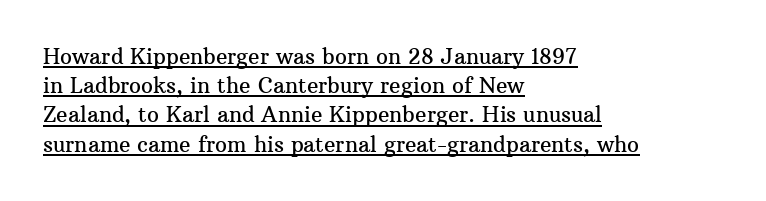
Q: Is the text italic (slanted)? A: No, it is upright.
Q: Is the text underlined? A: Yes.
Q: How is the paragraph aligned? A: Left-aligned.
Q: Is the spacing between letters normal or unusually wide? A: Normal.
Q: Is the spacing between lines tight, normal or loose? A: Normal.
